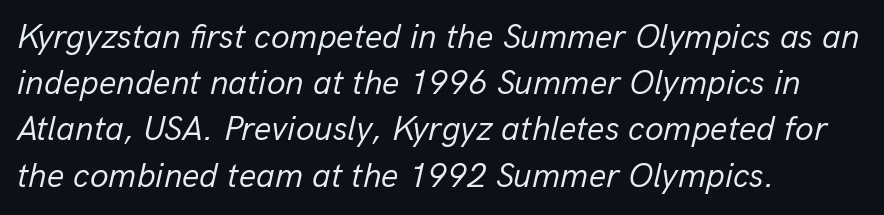
The specimen reads as italic at a glance. The font sits on the lighter half of the weight spectrum, regular included. The rendering anchors every line to the left-hand side. What stands out about the letter spacing? Nothing — it is the standard amount. Spacing verdict: proportional, widths tailored to each character. Has an underline been added? It has not.
